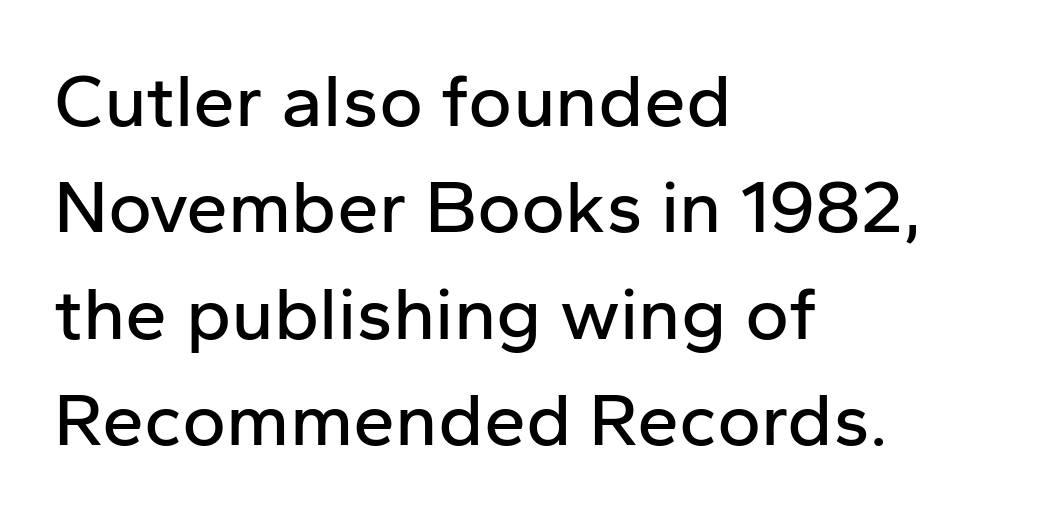
The image shows 75 px sans-serif type, upright; set left-aligned, normal line spacing (1.42x), normal letter spacing, not underlined; low stroke contrast and a medium x-height.
